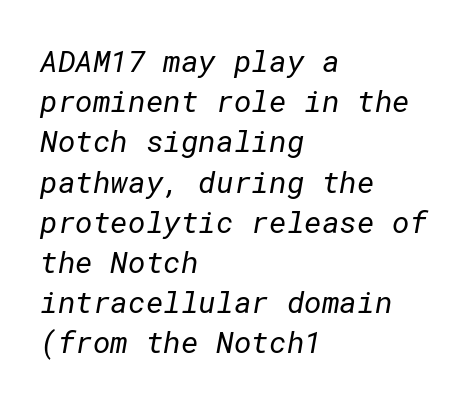
The string is rendered with underlining switched off. The type is set solid horizontally, with unmodified tracking. Serifs: no, the terminals of the letterforms are clean. The lines sit at an ordinary, default distance from one another. A quiet, ordinary-to-light weight characterises the typeface. Is the block centered? No — it sits flush against the left margin.
